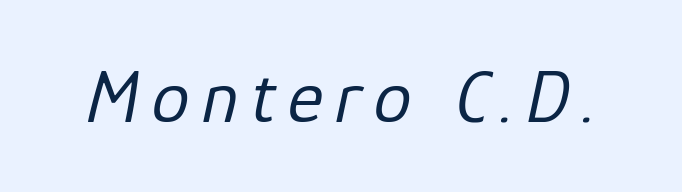
{"italic": "yes", "lean": "right", "slant_degrees": 12, "bold": "no", "weight": "regular", "width": "normal", "stroke_contrast": "low", "x_height": "medium", "monospaced": "no", "underline": "no", "glyph_px": 76}
